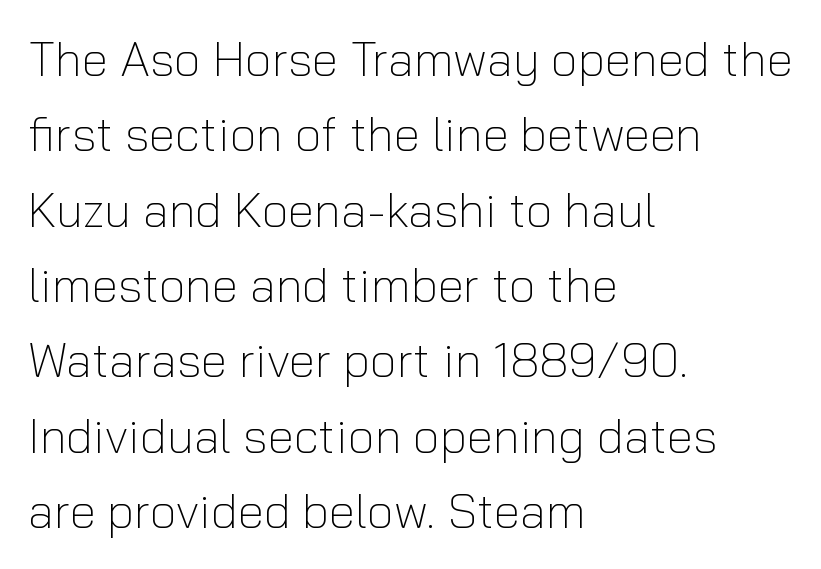
Q: Is the text bold? A: No.
Q: Is the text italic (slanted)? A: No, it is upright.
Q: Is the typeface a serif or a sans-serif typeface? A: Sans-serif.
Q: Is the text underlined? A: No.
Q: How is the paragraph aligned? A: Left-aligned.
Q: Is the spacing between letters normal or unusually wide? A: Normal.
Q: Is the spacing between lines tight, normal or loose? A: Normal.
Q: Width (condensed, normal, or wide)? A: Normal.
Q: Stroke contrast? A: Low.
Q: x-height? A: Medium.
Q: Monospaced? A: No.
